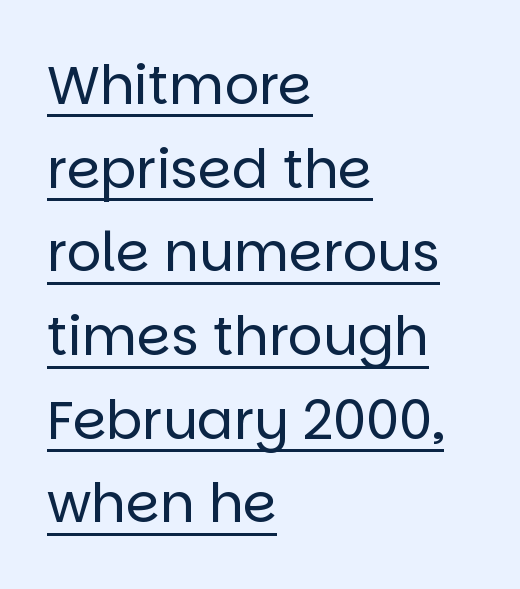
The image shows 54 px regular-weight sans-serif type, upright; set left-aligned, normal line spacing (1.55x), normal letter spacing, underlined; low stroke contrast and a large x-height.
